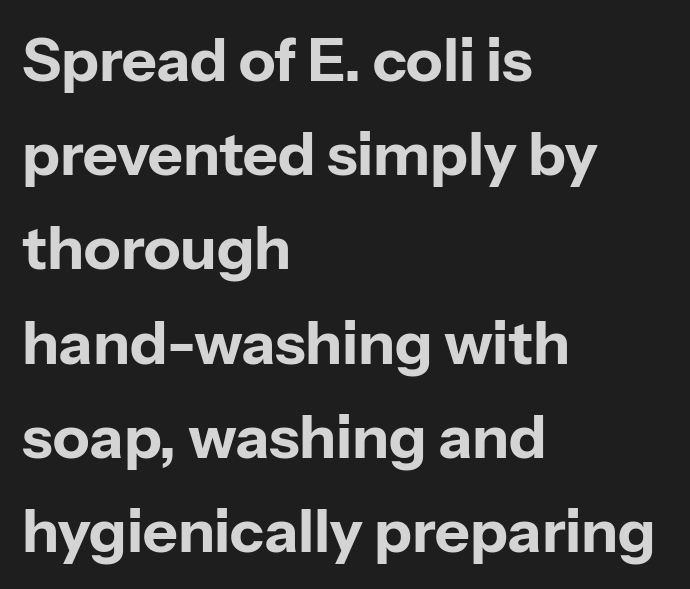
Q: Is the text bold? A: Yes.
Q: Is the text italic (slanted)? A: No, it is upright.
Q: Is the typeface a serif or a sans-serif typeface? A: Sans-serif.
Q: Is the text underlined? A: No.
Q: How is the paragraph aligned? A: Left-aligned.
Q: Is the spacing between letters normal or unusually wide? A: Normal.
Q: Is the spacing between lines tight, normal or loose? A: Normal.
Q: Width (condensed, normal, or wide)? A: Normal.
Q: Stroke contrast? A: Low.
Q: x-height? A: Medium.
Q: Monospaced? A: No.
